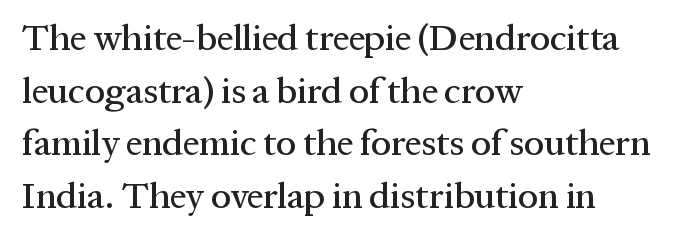
The image shows 36 px serif type, upright; set left-aligned, normal line spacing (1.46x), normal letter spacing, not underlined; medium stroke contrast and a medium x-height.
